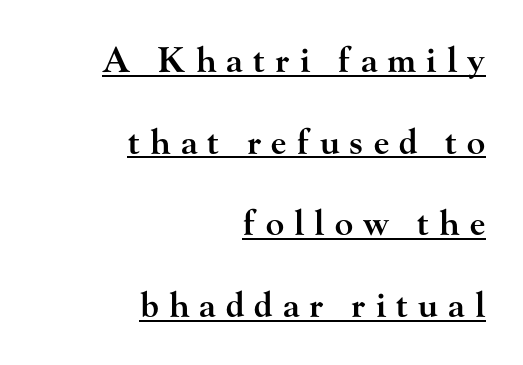
The image shows 34 px semibold, wide serif type, upright; set right-aligned, loose line spacing (2.4x), unusually wide letter spacing (+0.3 em), underlined; high stroke contrast and a small x-height.
